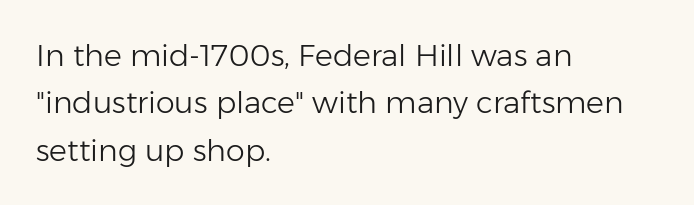
{"serif": "no", "italic": "no", "bold": "no", "weight": "light", "width": "normal", "stroke_contrast": "low", "x_height": "medium", "monospaced": "no", "underline": "no", "align": "left", "line_spacing": "normal", "line_spacing_ratio": 1.58, "letter_spacing": "normal", "letter_spacing_em": 0.0, "glyph_px": 30}
